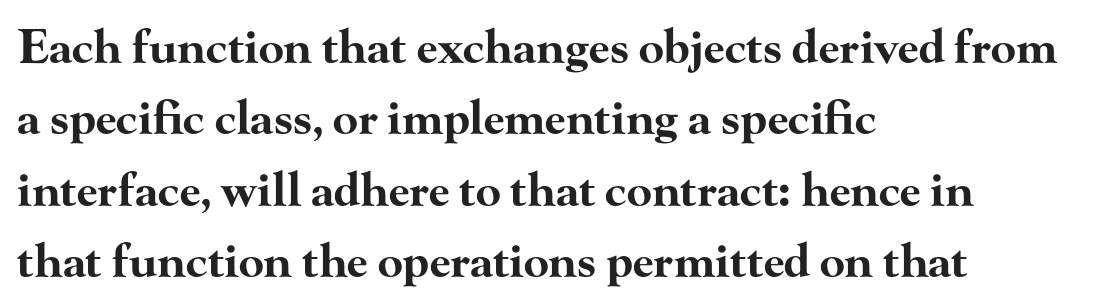
{"serif": "yes", "italic": "no", "bold": "yes", "weight": "bold", "width": "wide", "stroke_contrast": "high", "x_height": "small", "monospaced": "no", "underline": "no", "align": "left", "line_spacing": "normal", "line_spacing_ratio": 1.55, "letter_spacing": "normal", "letter_spacing_em": 0.0, "glyph_px": 46}
